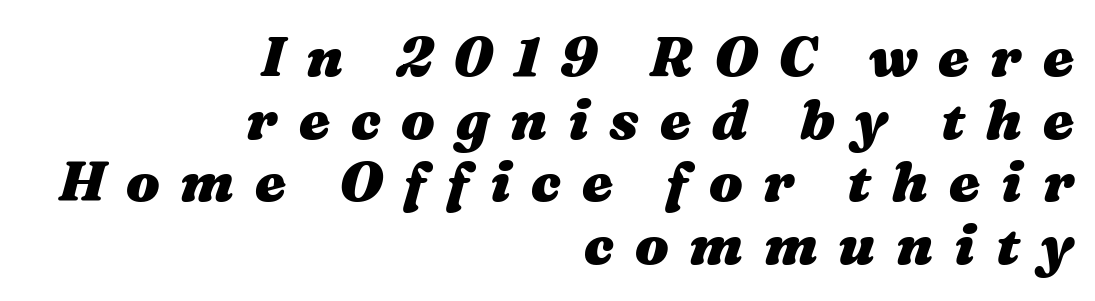
Q: Is the text bold? A: Yes.
Q: Is the text italic (slanted)? A: Yes, it leans right by about 16 degrees.
Q: Is the text underlined? A: No.
Q: How is the paragraph aligned? A: Right-aligned.
Q: Is the spacing between letters normal or unusually wide? A: Unusually wide.
Q: Is the spacing between lines tight, normal or loose? A: Tight.
Q: Width (condensed, normal, or wide)? A: Wide.
Q: Stroke contrast? A: Medium.
Q: x-height? A: Medium.
Q: Monospaced? A: No.
